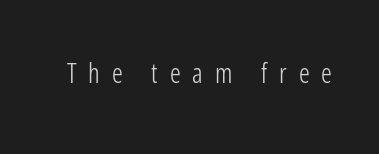
Upright lettering throughout. A quiet, ordinary-to-light weight characterises the typeface. The strip under each line holds only bare page. The face used here is rendered with a markedly widened letterfit.
